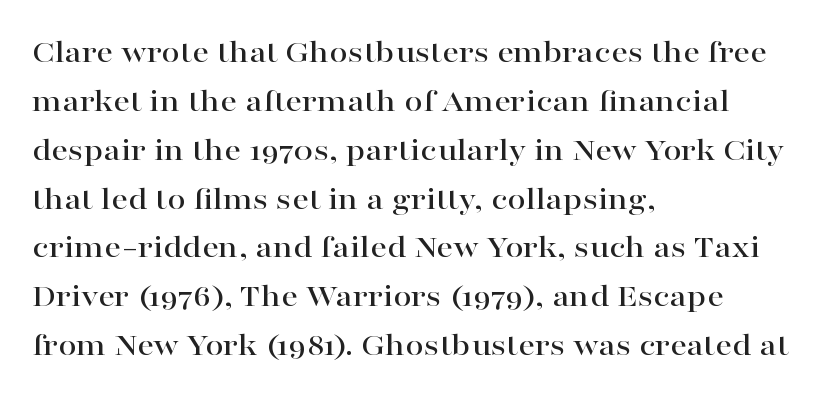
The image shows 33 px wide serif type, upright; set left-aligned, normal line spacing (1.48x), normal letter spacing, not underlined; high stroke contrast and a medium x-height.
